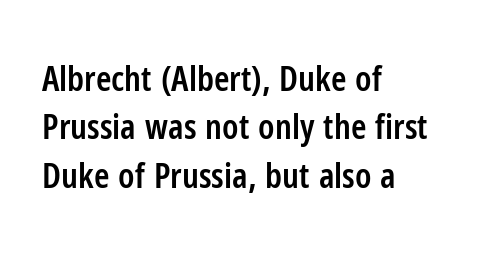
Q: Is the text bold? A: Semi-bold.
Q: Is the text italic (slanted)? A: No, it is upright.
Q: Is the typeface a serif or a sans-serif typeface? A: Sans-serif.
Q: Is the text underlined? A: No.
Q: How is the paragraph aligned? A: Left-aligned.
Q: Is the spacing between letters normal or unusually wide? A: Normal.
Q: Is the spacing between lines tight, normal or loose? A: Normal.
Q: Width (condensed, normal, or wide)? A: Condensed.
Q: Stroke contrast? A: Low.
Q: x-height? A: Medium.
Q: Monospaced? A: No.
